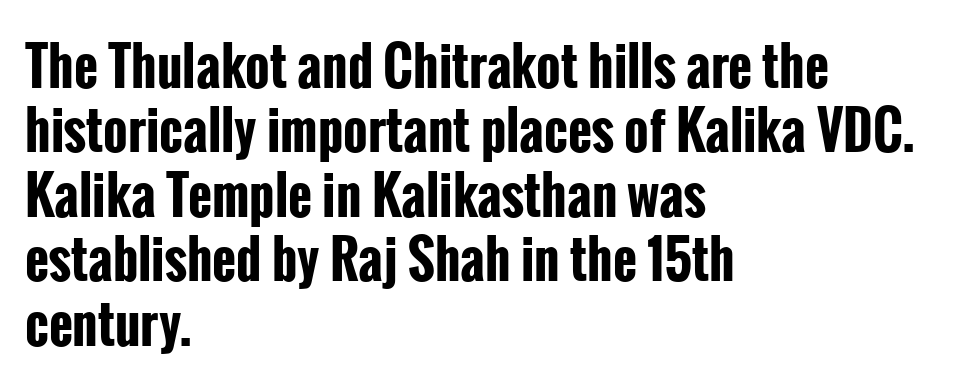
{"serif": "no", "italic": "no", "bold": "yes", "weight": "bold", "width": "condensed", "stroke_contrast": "low", "x_height": "medium", "monospaced": "no", "underline": "no", "align": "left", "line_spacing_ratio": 1.24, "letter_spacing": "normal", "letter_spacing_em": 0.0, "glyph_px": 52}
